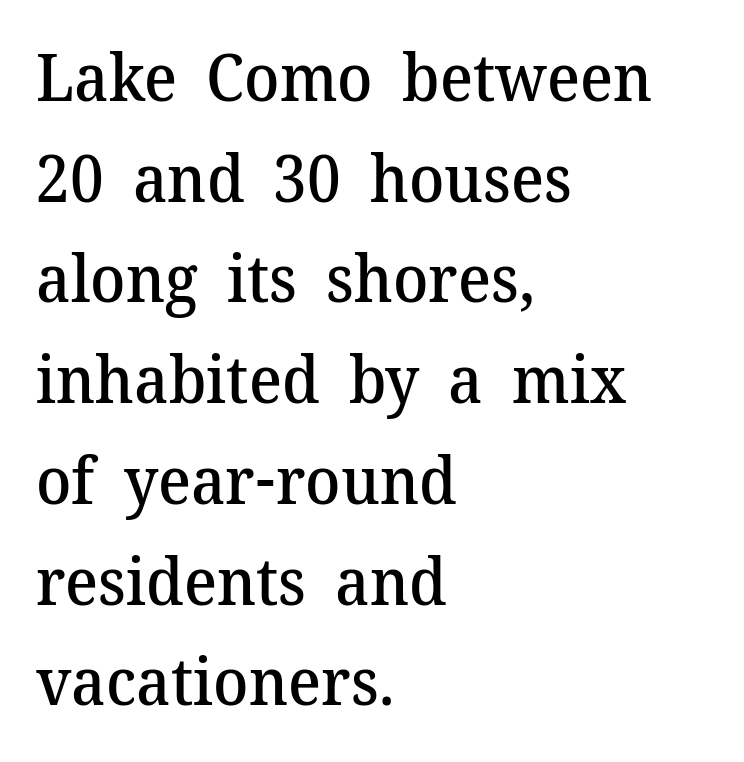
Q: Is the text bold? A: Semi-bold.
Q: Is the text italic (slanted)? A: No, it is upright.
Q: Is the typeface a serif or a sans-serif typeface? A: Serif.
Q: Is the text underlined? A: No.
Q: How is the paragraph aligned? A: Left-aligned.
Q: Is the spacing between letters normal or unusually wide? A: Normal.
Q: Is the spacing between lines tight, normal or loose? A: Normal.
Q: Width (condensed, normal, or wide)? A: Normal.
Q: Stroke contrast? A: Medium.
Q: x-height? A: Medium.
Q: Monospaced? A: No.
